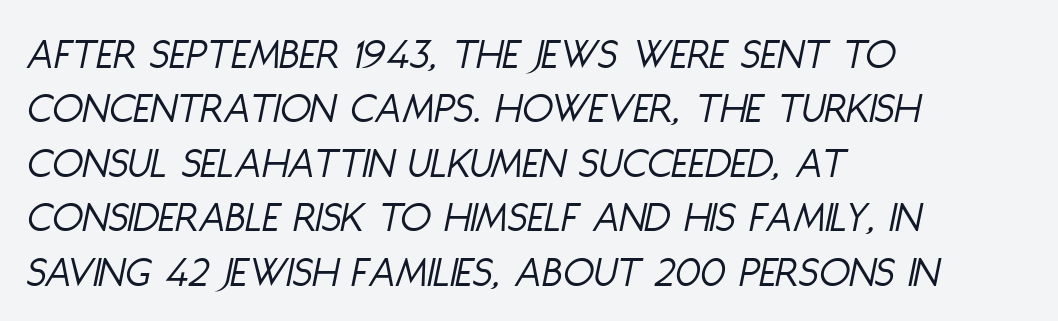
Words appear dense and cohesive because spacing is normal. Short and long lines alike share a common starting point at left. The typography opts for an oblique posture over an upright one. The weight would be labelled regular, book, light, or lighter still. Underline: absent. The face used here is proportionally spaced, like ordinary book or web type.
